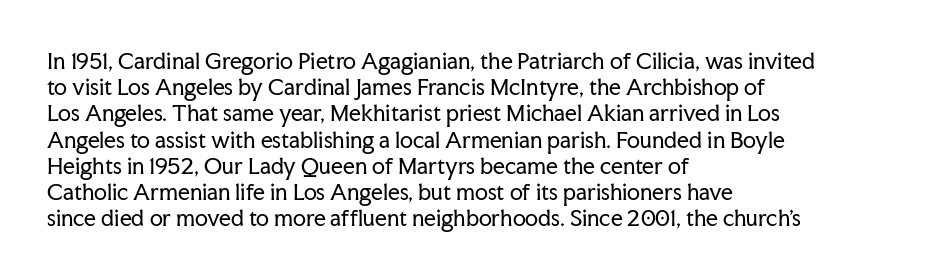
Does extra space separate the letters? No, they use regular spacing. Layout note: lines flush left. The area under the type is left untouched. This reads as an unemphasized weight, regular at the heaviest. This is roman type, the default non-slanted kind. Vertical spacing — default.
